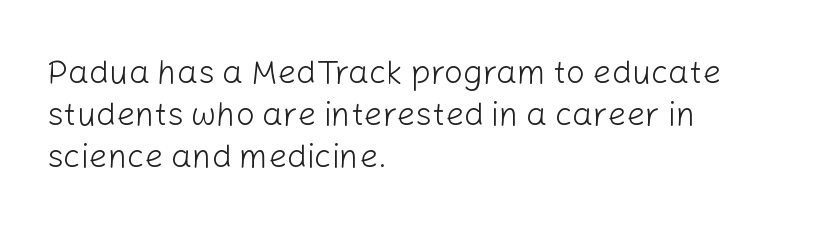
Q: Is the text bold? A: No.
Q: Is the text italic (slanted)? A: No, it is upright.
Q: Is the typeface a serif or a sans-serif typeface? A: Sans-serif.
Q: Is the text underlined? A: No.
Q: How is the paragraph aligned? A: Left-aligned.
Q: Is the spacing between letters normal or unusually wide? A: Normal.
Q: Is the spacing between lines tight, normal or loose? A: Normal.
Q: Width (condensed, normal, or wide)? A: Normal.
Q: Stroke contrast? A: Low.
Q: x-height? A: Medium.
Q: Monospaced? A: No.
